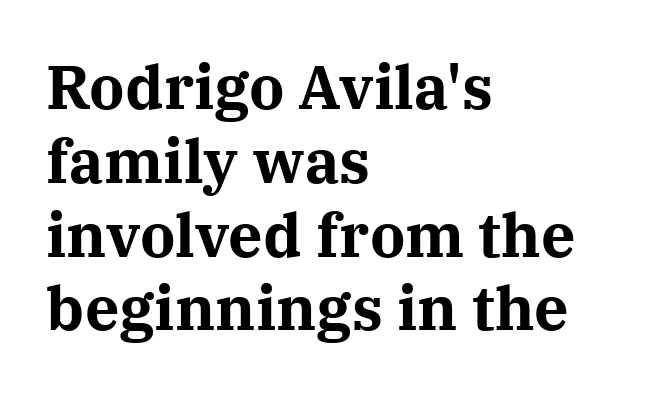
{"serif": "yes", "italic": "no", "bold": "yes", "weight": "bold", "width": "normal", "stroke_contrast": "medium", "x_height": "medium", "monospaced": "no", "underline": "no", "align": "left", "line_spacing_ratio": 1.21, "letter_spacing": "normal", "letter_spacing_em": 0.0, "glyph_px": 61}
